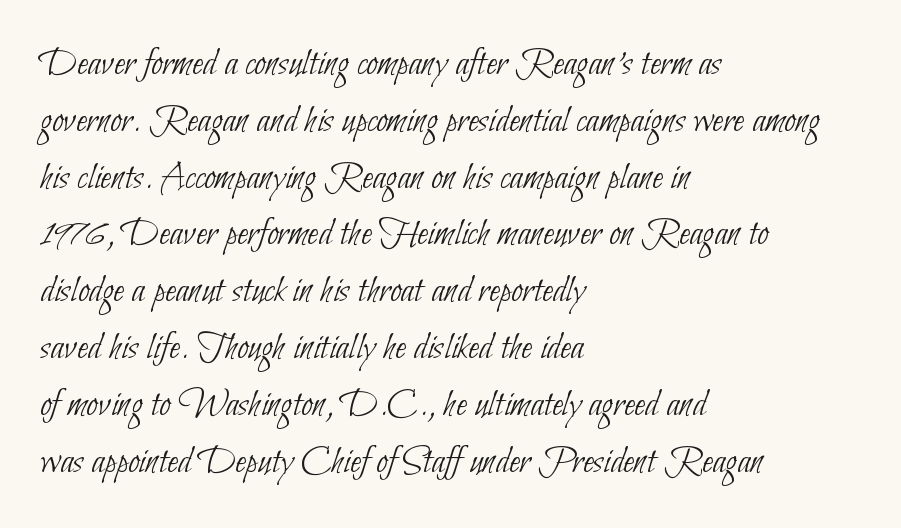
The image shows 40 px thin, condensed sans-serif type; set left-aligned, normal line spacing (1.42x), normal letter spacing, not underlined; low stroke contrast and a small x-height.
